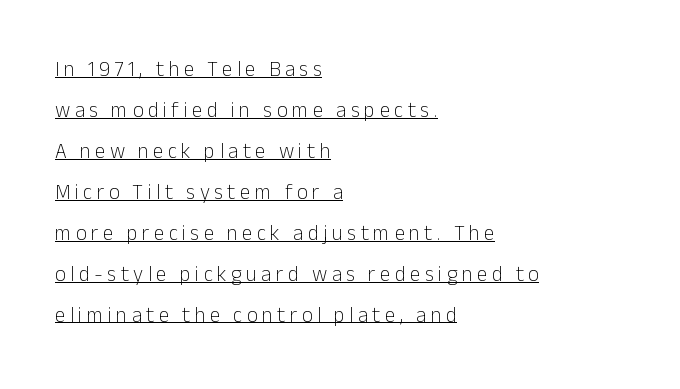
Rendered with straight, roman letterforms. Stroke thickness stays within the range of a standard reading face or lighter. The lines in this sample share a left origin and differ only in where they stop. Quick note: underline on. The horizontal fit of the characters is loose and conspicuously gappy.
